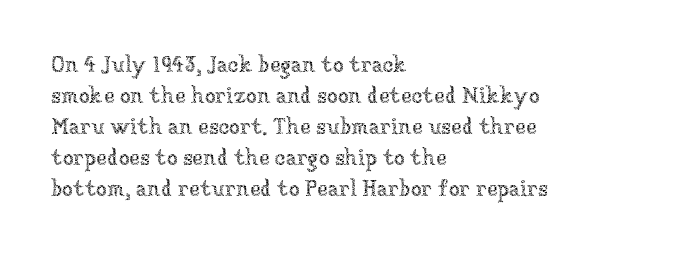
Q: Is the text bold? A: No.
Q: Is the text italic (slanted)? A: No, it is upright.
Q: Is the text underlined? A: No.
Q: How is the paragraph aligned? A: Left-aligned.
Q: Is the spacing between letters normal or unusually wide? A: Normal.
Q: Is the spacing between lines tight, normal or loose? A: Normal.
